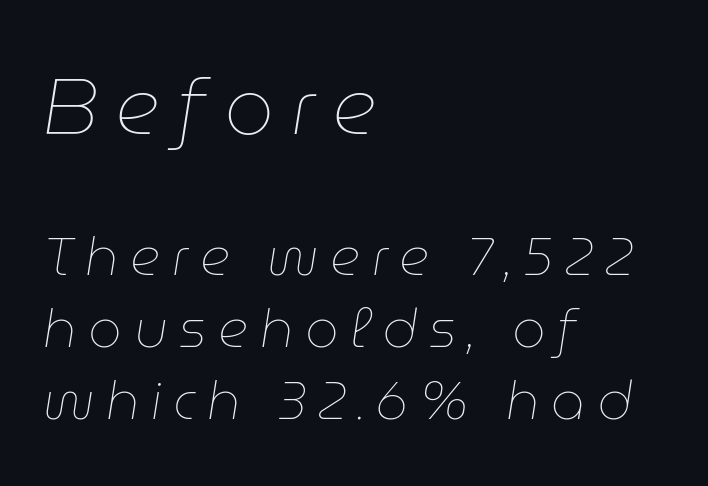
Q: Is the text bold? A: No.
Q: Is the text italic (slanted)? A: Yes, it leans right by about 9 degrees.
Q: Is the text underlined? A: No.
Q: How is the paragraph aligned? A: Left-aligned.
Q: Is the spacing between letters normal or unusually wide? A: Unusually wide.
Q: Is the spacing between lines tight, normal or loose? A: Normal.
Q: Which block of text is set in a larger size, the first (top) or the second (bottom)? A: The first (top) one.
Q: Width (condensed, normal, or wide)? A: Normal.
Q: Stroke contrast? A: Low.
Q: x-height? A: Medium.
Q: Monospaced? A: No.
